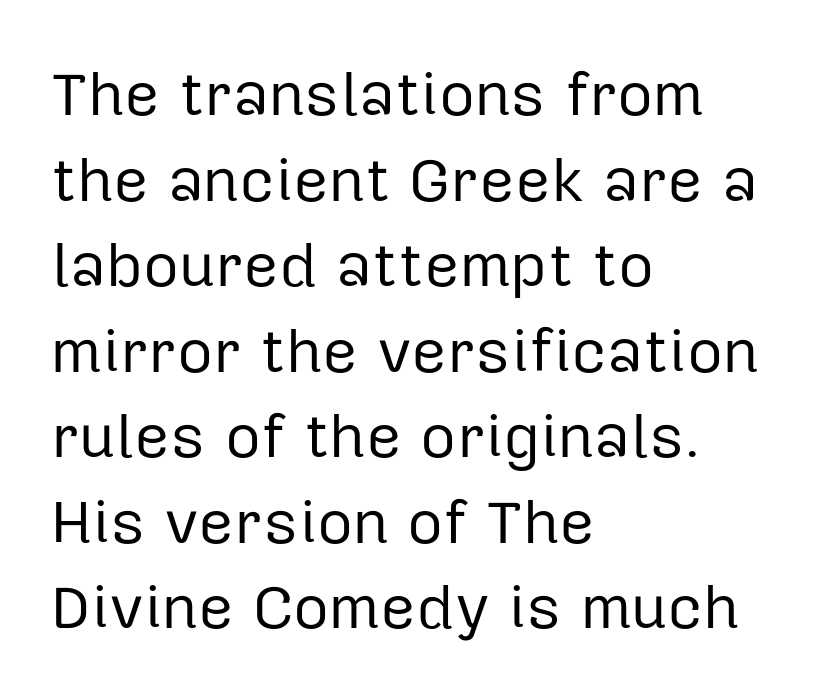
Q: Is the text bold? A: No.
Q: Is the text italic (slanted)? A: No, it is upright.
Q: Is the typeface a serif or a sans-serif typeface? A: Sans-serif.
Q: Is the text underlined? A: No.
Q: How is the paragraph aligned? A: Left-aligned.
Q: Is the spacing between letters normal or unusually wide? A: Normal.
Q: Is the spacing between lines tight, normal or loose? A: Normal.
Q: Width (condensed, normal, or wide)? A: Normal.
Q: Stroke contrast? A: Low.
Q: x-height? A: Medium.
Q: Monospaced? A: No.
